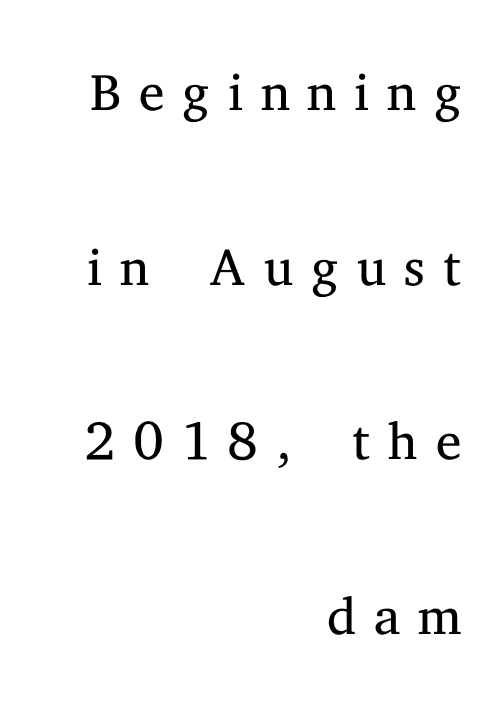
{"serif": "yes", "italic": "no", "bold": "no", "weight": "light", "width": "normal", "stroke_contrast": "medium", "x_height": "medium", "monospaced": "no", "underline": "no", "align": "right", "line_spacing": "loose", "line_spacing_ratio": 2.21, "letter_spacing": "wide", "letter_spacing_em": 0.23, "glyph_px": 79}
